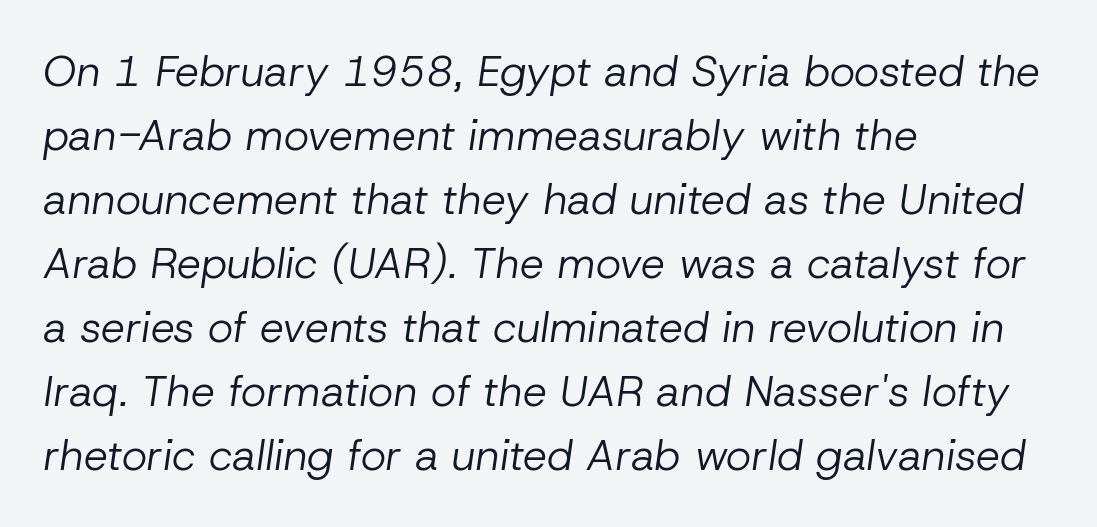
Q: Is the text bold? A: No.
Q: Is the text italic (slanted)? A: Yes, it leans right by about 8 degrees.
Q: Is the text underlined? A: No.
Q: How is the paragraph aligned? A: Left-aligned.
Q: Is the spacing between letters normal or unusually wide? A: Normal.
Q: Is the spacing between lines tight, normal or loose? A: Normal.
Q: Width (condensed, normal, or wide)? A: Normal.
Q: Stroke contrast? A: Low.
Q: x-height? A: Medium.
Q: Monospaced? A: No.
